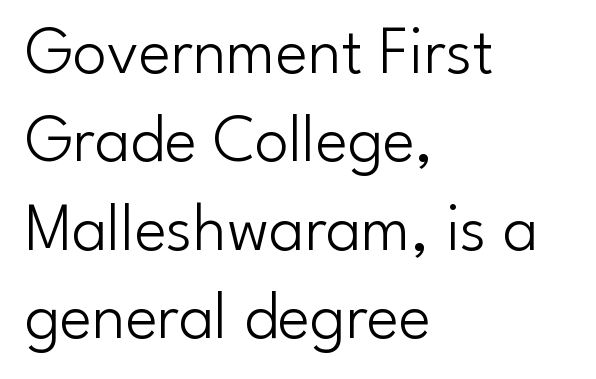
Q: Is the text bold? A: No.
Q: Is the text italic (slanted)? A: No, it is upright.
Q: Is the typeface a serif or a sans-serif typeface? A: Sans-serif.
Q: Is the text underlined? A: No.
Q: How is the paragraph aligned? A: Left-aligned.
Q: Is the spacing between letters normal or unusually wide? A: Normal.
Q: Is the spacing between lines tight, normal or loose? A: Normal.
Q: Width (condensed, normal, or wide)? A: Normal.
Q: Stroke contrast? A: Low.
Q: x-height? A: Small.
Q: Monospaced? A: No.
